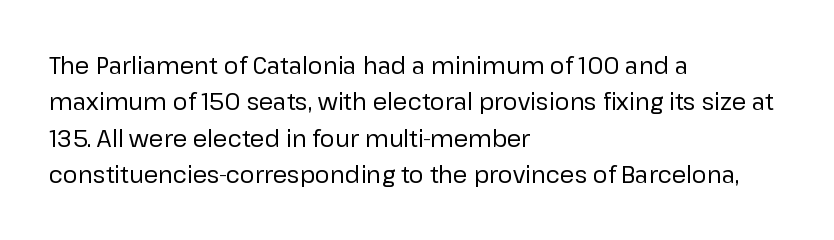
Q: Is the text bold? A: No.
Q: Is the text italic (slanted)? A: No, it is upright.
Q: Is the text underlined? A: No.
Q: How is the paragraph aligned? A: Left-aligned.
Q: Is the spacing between letters normal or unusually wide? A: Normal.
Q: Is the spacing between lines tight, normal or loose? A: Normal.
